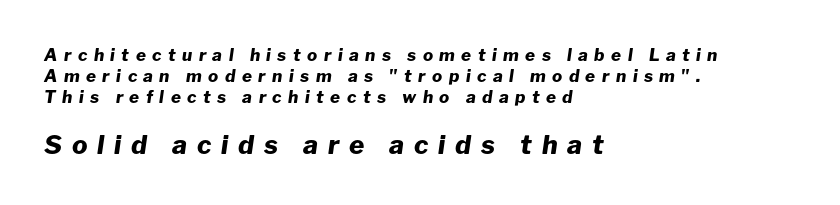
Line beginnings align vertically; line endings do not. You'd pick this weight for a headline — it's a proper bold. Compared with typical body copy, the letter spacing here is much looser. Italic: yes, the glyphs are oblique. Plain, unruled lines of type.
